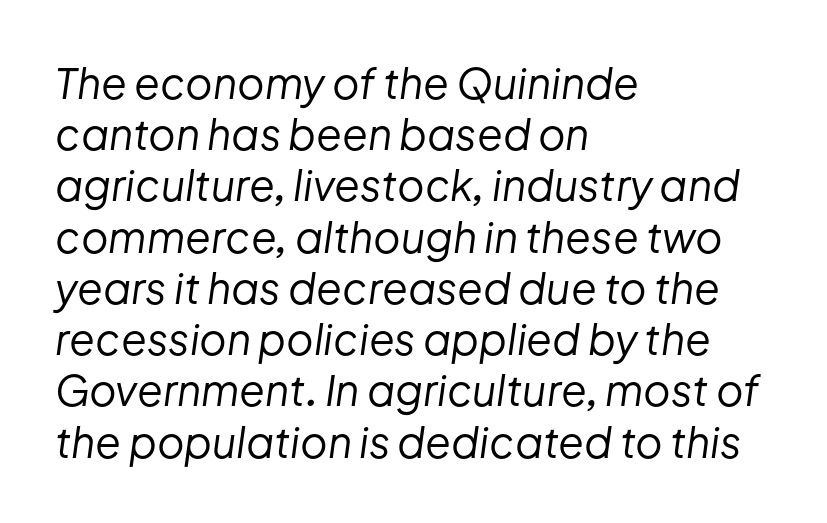
The image shows 42 px regular-weight type, italic (leaning right); set left-aligned, line spacing 1.22x, normal letter spacing, not underlined; low stroke contrast and a medium x-height.
